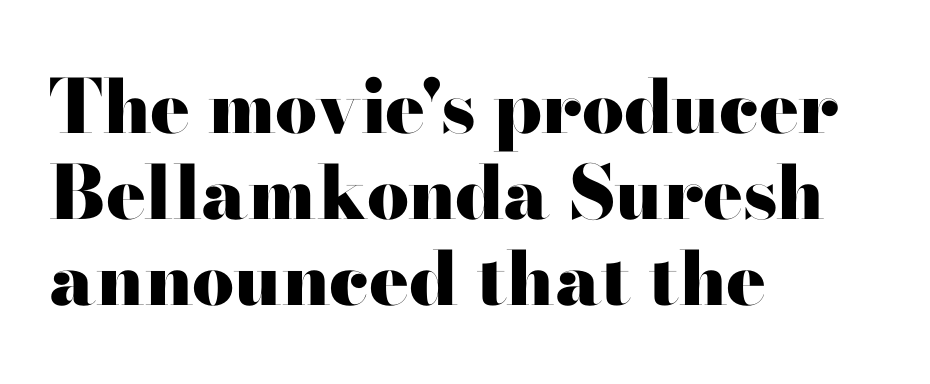
Q: Is the text bold? A: Yes.
Q: Is the text italic (slanted)? A: No, it is upright.
Q: Is the typeface a serif or a sans-serif typeface? A: Serif.
Q: Is the text underlined? A: No.
Q: How is the paragraph aligned? A: Left-aligned.
Q: Is the spacing between letters normal or unusually wide? A: Normal.
Q: Width (condensed, normal, or wide)? A: Wide.
Q: Stroke contrast? A: High.
Q: x-height? A: Small.
Q: Monospaced? A: No.
